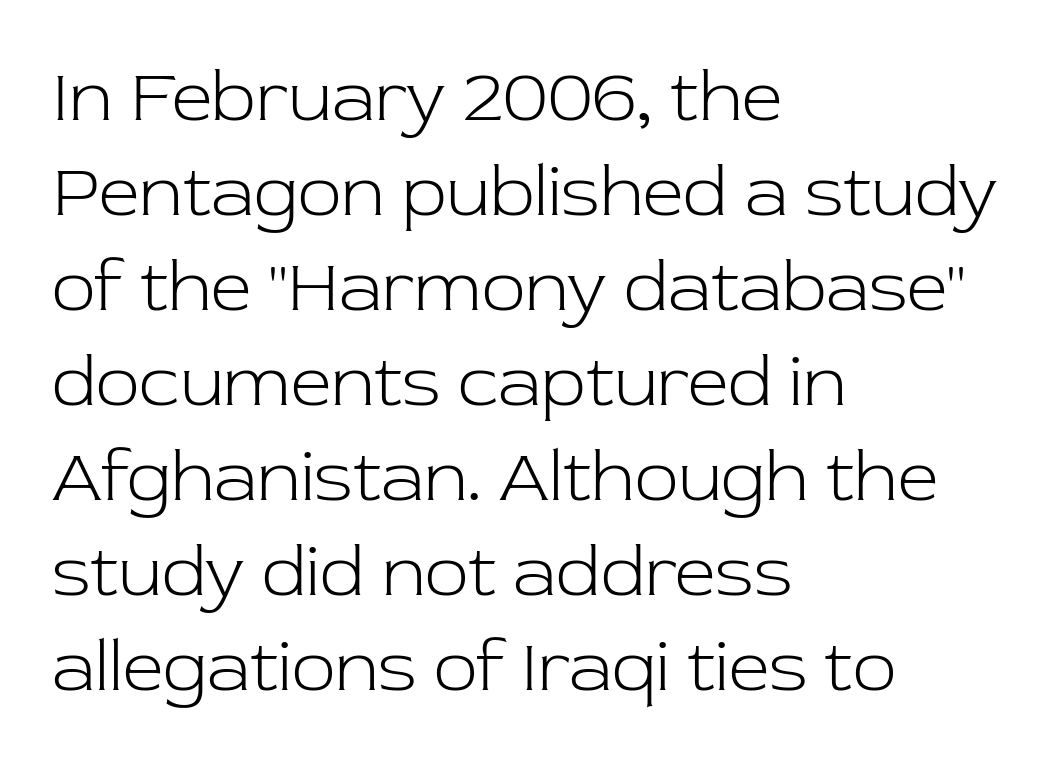
Q: Is the text bold? A: No.
Q: Is the text italic (slanted)? A: No, it is upright.
Q: Is the typeface a serif or a sans-serif typeface? A: Serif.
Q: Is the text underlined? A: No.
Q: How is the paragraph aligned? A: Left-aligned.
Q: Is the spacing between letters normal or unusually wide? A: Normal.
Q: Is the spacing between lines tight, normal or loose? A: Normal.
Q: Width (condensed, normal, or wide)? A: Normal.
Q: Stroke contrast? A: Low.
Q: x-height? A: Medium.
Q: Monospaced? A: No.
